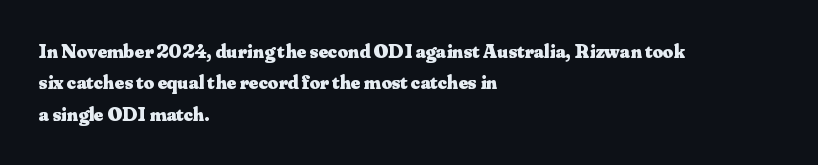
{"italic": "no", "bold": "yes", "underline": "no", "align": "left", "line_spacing": "normal", "line_spacing_ratio": 1.57, "letter_spacing": "normal", "letter_spacing_em": 0.0, "glyph_px": 20}
